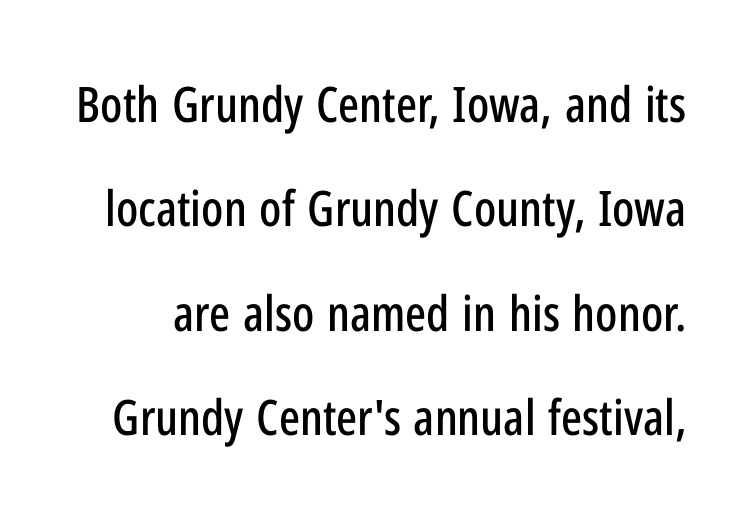
Q: Is the text italic (slanted)? A: No, it is upright.
Q: Is the typeface a serif or a sans-serif typeface? A: Sans-serif.
Q: Is the text underlined? A: No.
Q: Is the spacing between letters normal or unusually wide? A: Normal.
Q: Is the spacing between lines tight, normal or loose? A: Loose.
Q: Width (condensed, normal, or wide)? A: Condensed.
Q: Stroke contrast? A: Low.
Q: x-height? A: Medium.
Q: Monospaced? A: No.
